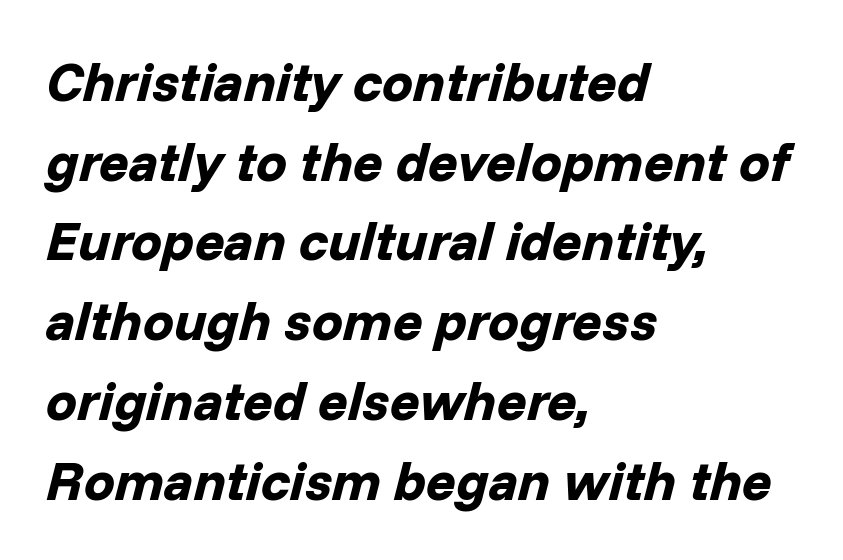
The rendering uses natural spacing where letterforms have individual widths. Each word holds together tightly as a unit, with standard inter-letter gaps. Line spacing here is normal. The gap between lines stays unmarked.
